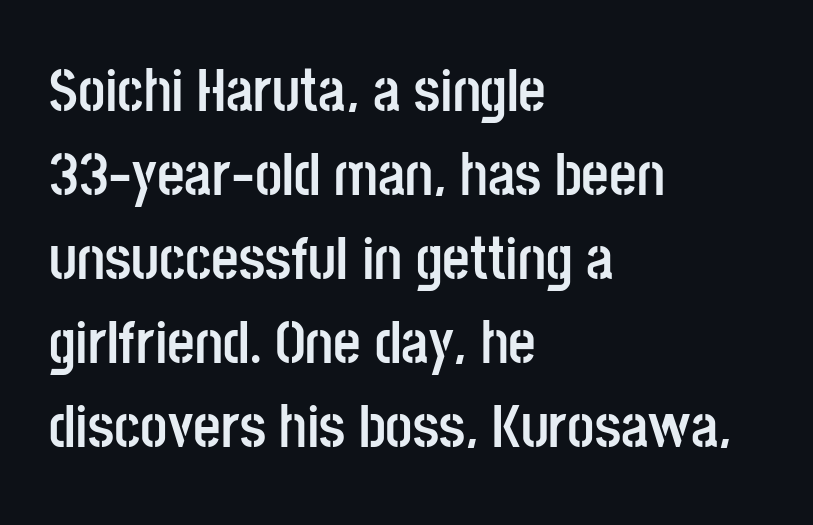
The image shows 60 px semibold, condensed sans-serif type, upright; set left-aligned, normal line spacing (1.4x), normal letter spacing, not underlined; low stroke contrast and a large x-height.
